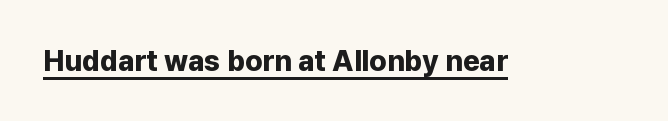
A roman cut, with each character standing at attention. Look at the tracking — it's just the regular setting, nothing added. Note the varied advance widths — an 'i' is clearly narrower than an 'm'. The characters look thick and weighty, a clear bold.
